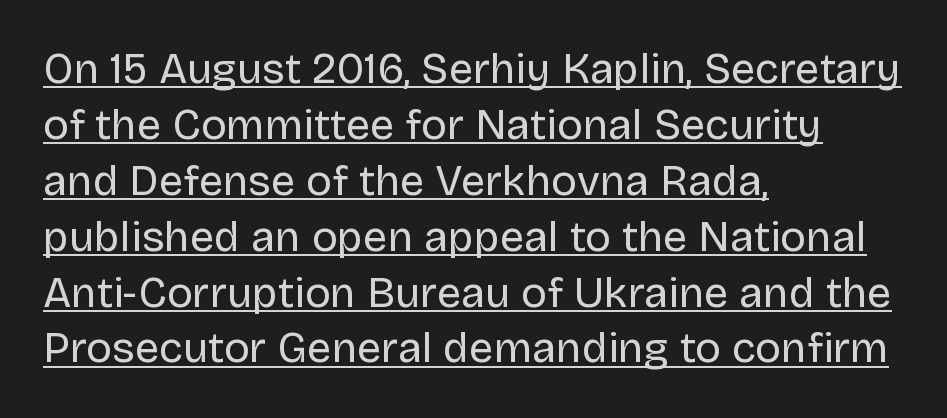
Q: Is the text bold? A: No.
Q: Is the text italic (slanted)? A: No, it is upright.
Q: Is the typeface a serif or a sans-serif typeface? A: Sans-serif.
Q: Is the text underlined? A: Yes.
Q: How is the paragraph aligned? A: Left-aligned.
Q: Is the spacing between letters normal or unusually wide? A: Normal.
Q: Is the spacing between lines tight, normal or loose? A: Normal.
Q: Width (condensed, normal, or wide)? A: Normal.
Q: Stroke contrast? A: Low.
Q: x-height? A: Large.
Q: Monospaced? A: No.
